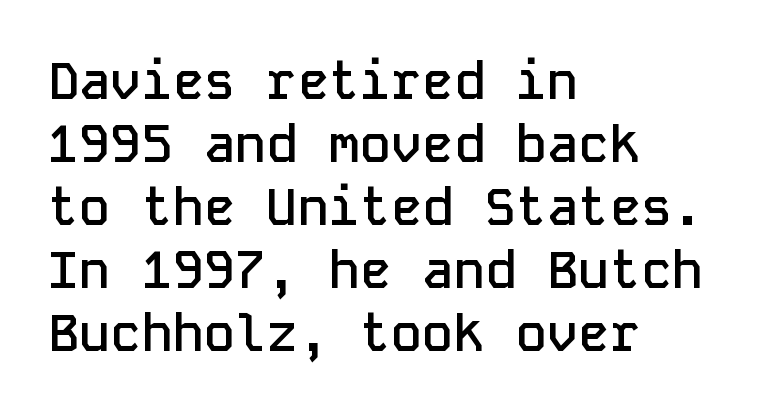
Spacing verdict: monospaced, one width for all characters. Rule under the text: the space is simply empty. Students, note that the glyphs here touch the page at normal intervals. In terms of posture, this sample is upright.
